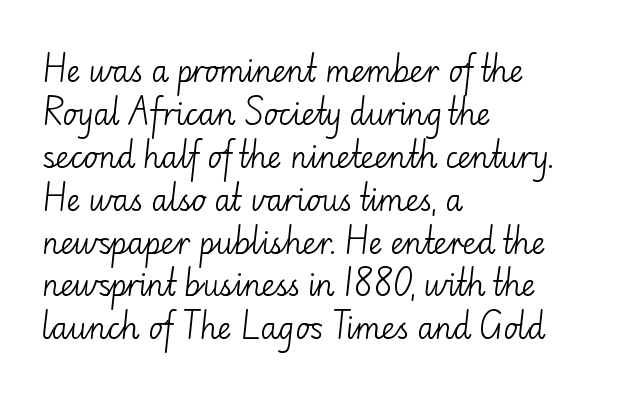
The image shows 30 px light sans-serif type; set left-aligned, normal line spacing (1.43x), normal letter spacing, not underlined; low stroke contrast and a small x-height.
